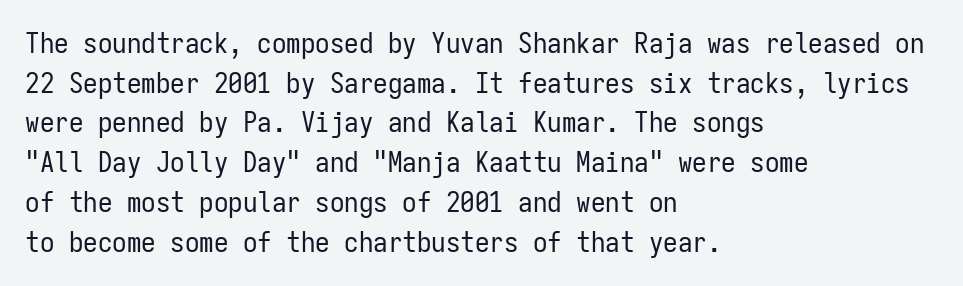
The image shows 29 px regular-weight, condensed sans-serif type, upright, monospaced; set left-aligned, normal line spacing (1.37x), normal letter spacing, not underlined; low stroke contrast and a medium x-height.
